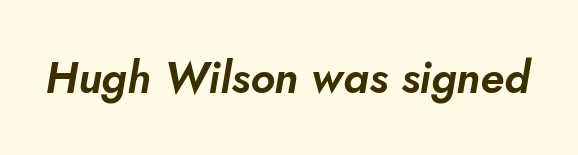
Q: Is the text italic (slanted)? A: Yes, it leans right by about 5 degrees.
Q: Is the text underlined? A: No.
Q: Is the spacing between letters normal or unusually wide? A: Normal.
Q: Width (condensed, normal, or wide)? A: Normal.
Q: Stroke contrast? A: Low.
Q: x-height? A: Small.
Q: Monospaced? A: No.
